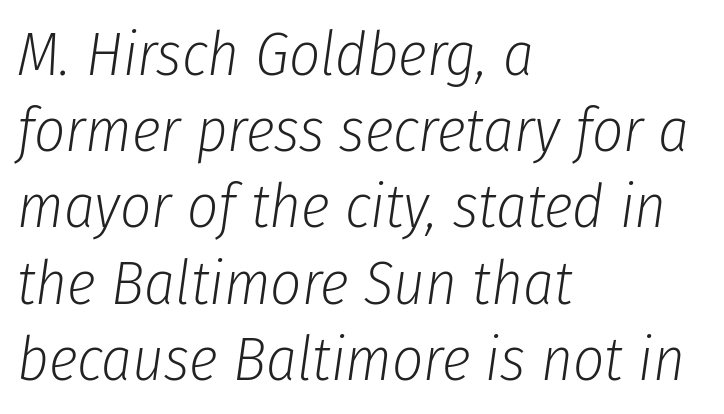
Q: Is the text bold? A: No.
Q: Is the text italic (slanted)? A: Yes, it leans right by about 8 degrees.
Q: Is the text underlined? A: No.
Q: How is the paragraph aligned? A: Left-aligned.
Q: Is the spacing between letters normal or unusually wide? A: Normal.
Q: Is the spacing between lines tight, normal or loose? A: Normal.
Q: Width (condensed, normal, or wide)? A: Condensed.
Q: Stroke contrast? A: Low.
Q: x-height? A: Medium.
Q: Monospaced? A: No.
